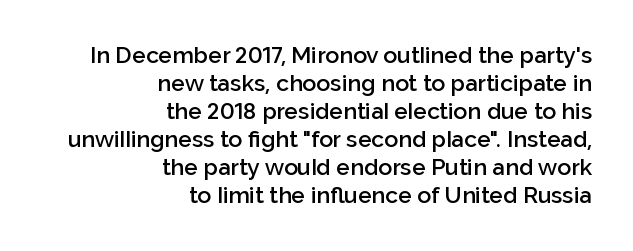
The image shows 23 px text type, upright; set right-aligned, line spacing 1.22x, normal letter spacing, not underlined.
